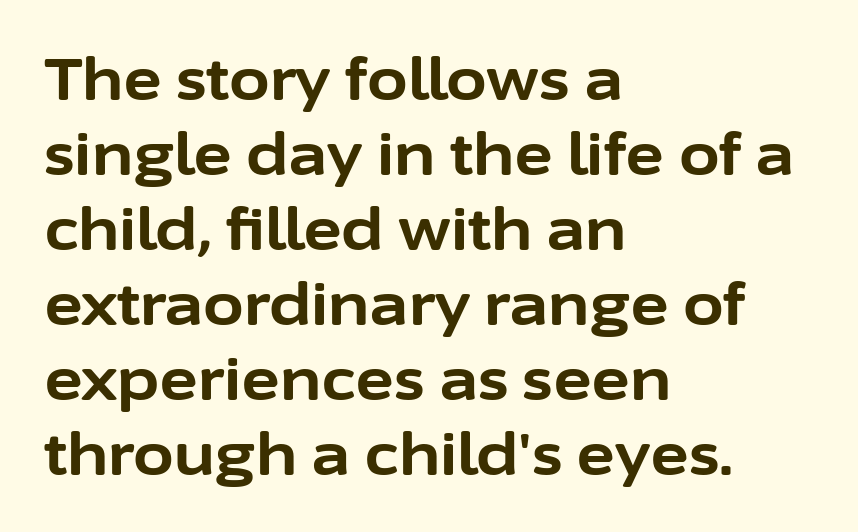
The leading is moderate, giving the passage an even texture. Line starts are locked; line ends wander. The letters advance in unequal steps, a hallmark of proportional type. These lines keep a tight, regular rhythm from letter to letter. No italicization has been applied; the sample stays upright. Lines of text with bare space underneath.
